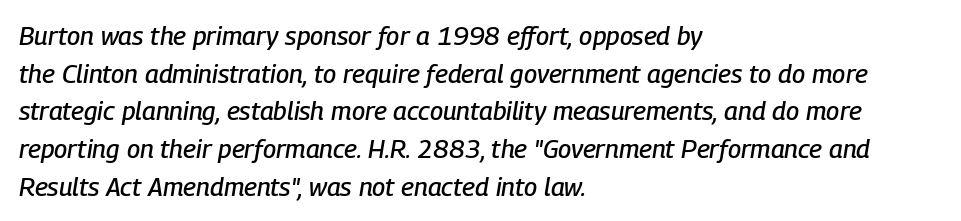
{"italic": "yes", "lean": "right", "slant_degrees": 9, "underline": "no", "align": "left", "line_spacing": "normal", "line_spacing_ratio": 1.45, "letter_spacing": "normal", "letter_spacing_em": 0.0, "glyph_px": 26}
